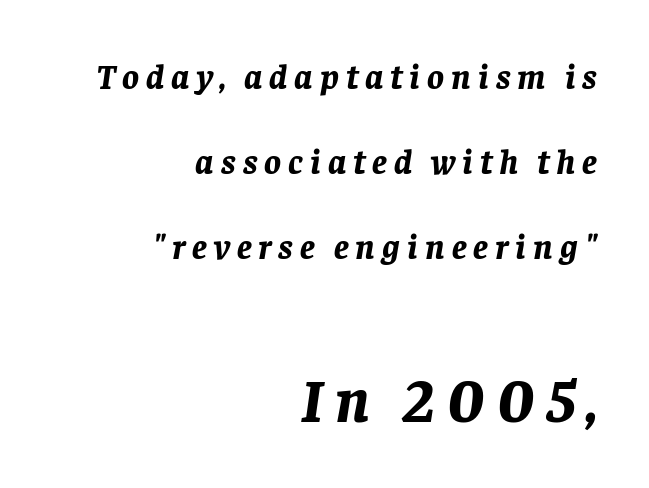
Emphasis-style slanted type is in use. Baseline-to-baseline distance is far greater than the letter height. The second block has been scaled up relative to the first. A full-strength bold gives these letters their thick strokes. The face used here is proportionally spaced, like ordinary book or web type.
